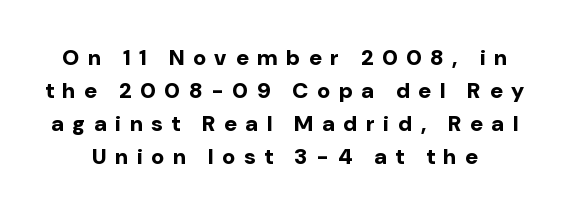
Q: Is the text bold? A: Yes.
Q: Is the text italic (slanted)? A: No, it is upright.
Q: Is the text underlined? A: No.
Q: Is the spacing between letters normal or unusually wide? A: Unusually wide.
Q: Is the spacing between lines tight, normal or loose? A: Normal.
